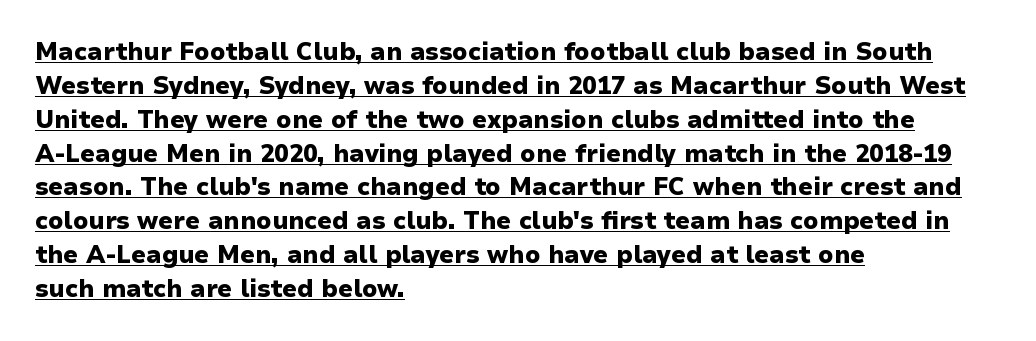
Q: Is the text bold? A: Yes.
Q: Is the text italic (slanted)? A: No, it is upright.
Q: Is the text underlined? A: Yes.
Q: How is the paragraph aligned? A: Left-aligned.
Q: Is the spacing between letters normal or unusually wide? A: Normal.
Q: Is the spacing between lines tight, normal or loose? A: Normal.
